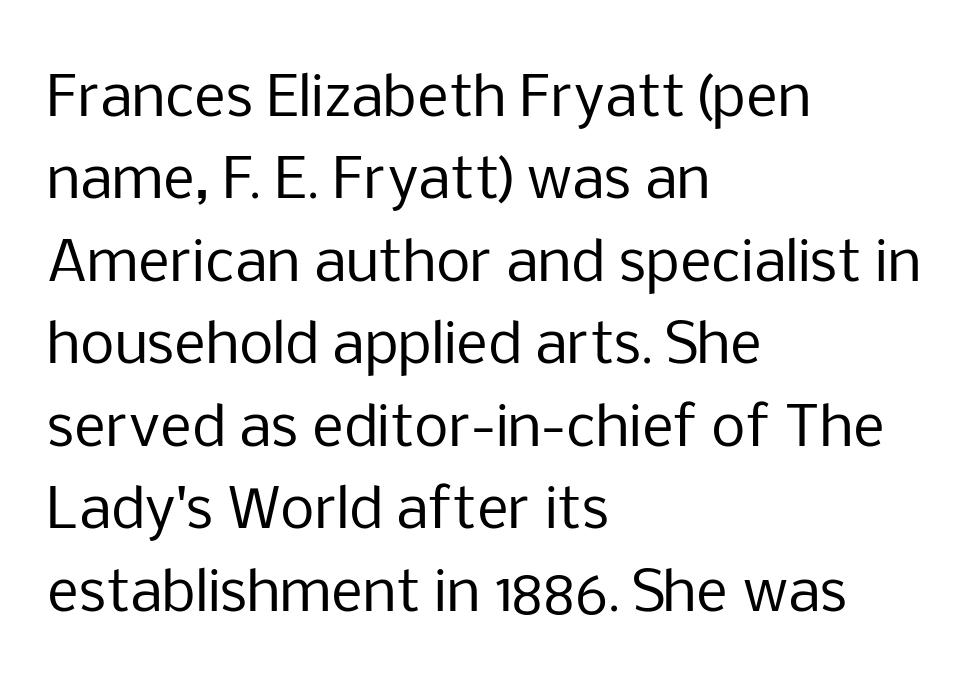
Vertical strokes here are truly vertical. Is this a sans? Yes — the strokes have no serifs. These lines are rendered in a variable-pitch font. Honestly, the row spacing looks completely unremarkable.
